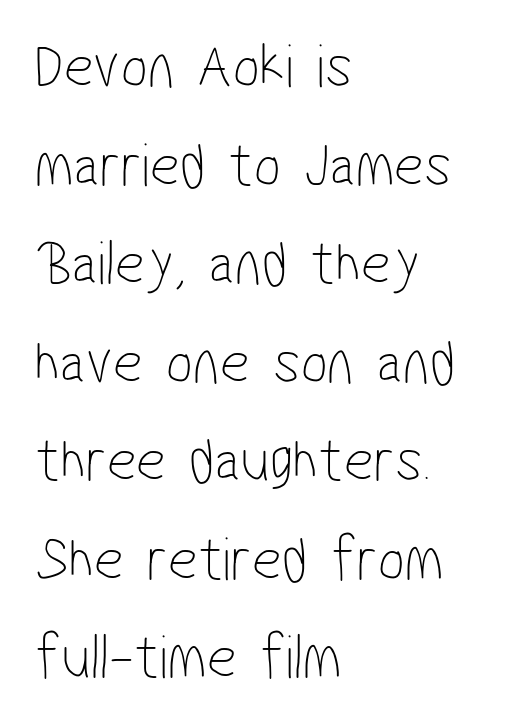
Q: Is the text bold? A: No.
Q: Is the typeface a serif or a sans-serif typeface? A: Sans-serif.
Q: Is the text underlined? A: No.
Q: How is the paragraph aligned? A: Left-aligned.
Q: Is the spacing between letters normal or unusually wide? A: Normal.
Q: Is the spacing between lines tight, normal or loose? A: Normal.
Q: Width (condensed, normal, or wide)? A: Condensed.
Q: Stroke contrast? A: Low.
Q: x-height? A: Medium.
Q: Monospaced? A: No.
